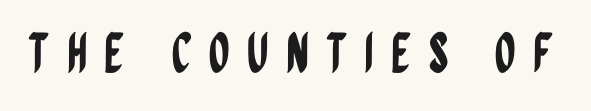
The image shows 54 px condensed sans-serif type, upright; set unusually wide letter spacing (+0.31 em), not underlined; low stroke contrast and a large x-height.
